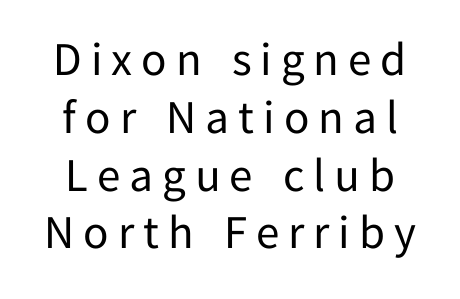
Check under the words: just untouched page. Does the type have serifs? No, each stem ends abruptly. These lines are rendered in a variable-pitch font. The weight tops out at a normal text grade. The whitespace from short lines is split evenly between both sides.
